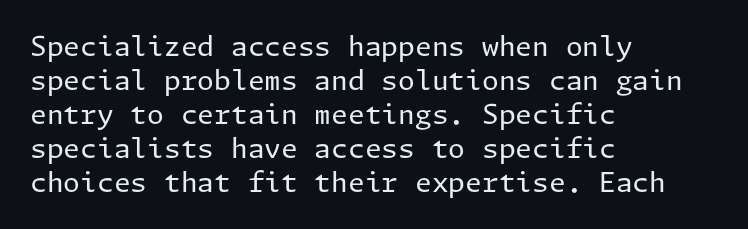
The image shows 27 px text type, upright; set left-aligned, normal line spacing (1.26x), normal letter spacing, not underlined.
